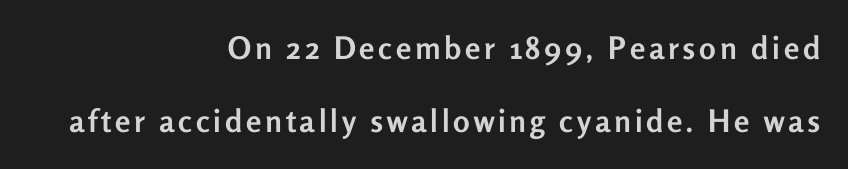
The image shows 31 px semibold sans-serif type, upright; set right-aligned, loose line spacing (2.36x), not underlined; low stroke contrast and a medium x-height.
